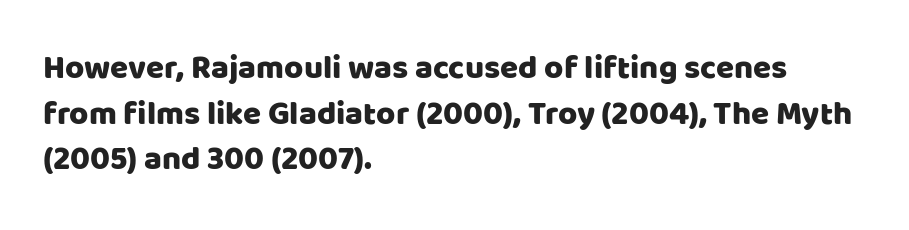
Each letter keeps its own natural width here, so spacing adapts to shape. Visually the block forms a straight wall on the left and a jagged coastline on the right. Reading down the column, the eye jumps a familiar distance to each next line. Underline: absent.
